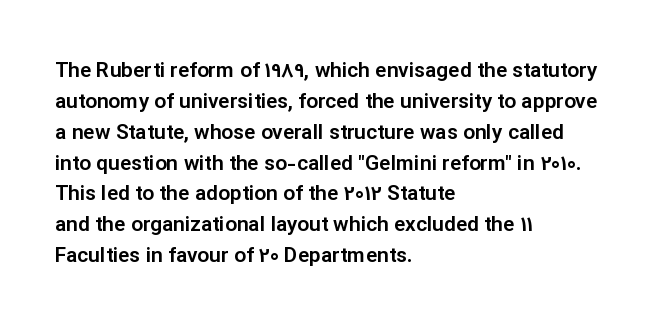
There is no visible air inserted between adjacent glyphs. Alignment: flush left. The words here are not underlined. The axis of the letterforms is exactly vertical. The designer left line spacing at the default.
